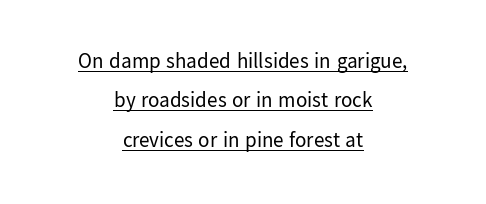
The image shows 21 px text type, upright; set centered, line spacing 1.88x, normal letter spacing, underlined.
